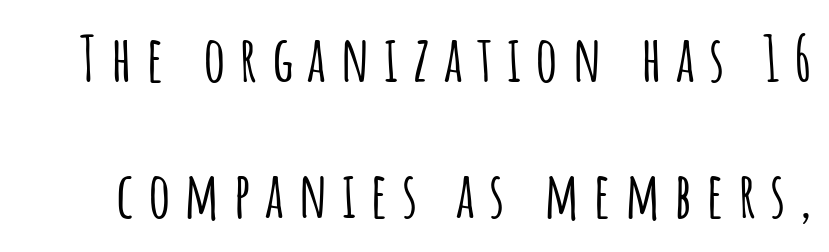
The passage shown is typeset with a sans-serif family. Loose tracking; the words dissolve into strings of separated letters. Each letter keeps its own natural width here, so spacing adapts to shape. Rendered with straight, roman letterforms. A bare baseline throughout the passage.
